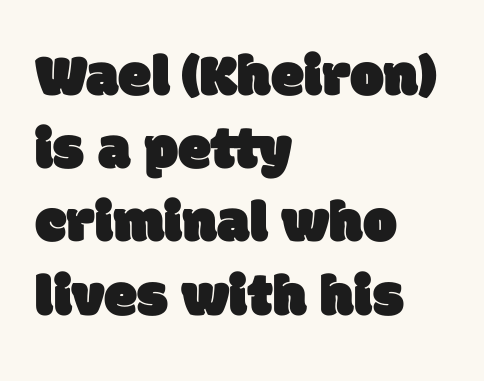
{"serif": "no", "width": "normal", "stroke_contrast": "low", "x_height": "large", "monospaced": "no", "underline": "no", "align": "left", "line_spacing_ratio": 1.22, "letter_spacing": "normal", "letter_spacing_em": 0.0, "glyph_px": 60}
